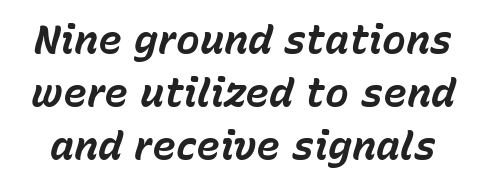
Q: Is the text bold? A: Yes.
Q: Is the text italic (slanted)? A: Yes, it leans right by about 15 degrees.
Q: Is the text underlined? A: No.
Q: Is the spacing between letters normal or unusually wide? A: Normal.
Q: Is the spacing between lines tight, normal or loose? A: Normal.
Q: Width (condensed, normal, or wide)? A: Normal.
Q: Stroke contrast? A: Low.
Q: x-height? A: Medium.
Q: Monospaced? A: No.
